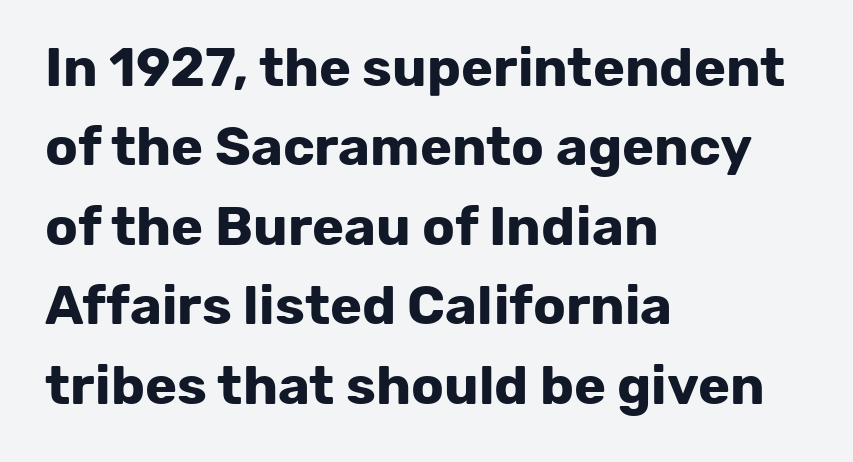
{"serif": "no", "italic": "no", "bold": "yes", "weight": "bold", "width": "normal", "stroke_contrast": "low", "x_height": "medium", "monospaced": "no", "underline": "no", "align": "left", "line_spacing": "normal", "line_spacing_ratio": 1.47, "letter_spacing": "normal", "letter_spacing_em": 0.0, "glyph_px": 54}
